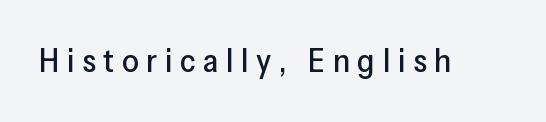
The image shows 33 px sans-serif type, upright; set unusually wide letter spacing (+0.23 em), not underlined; low stroke contrast and a medium x-height.
